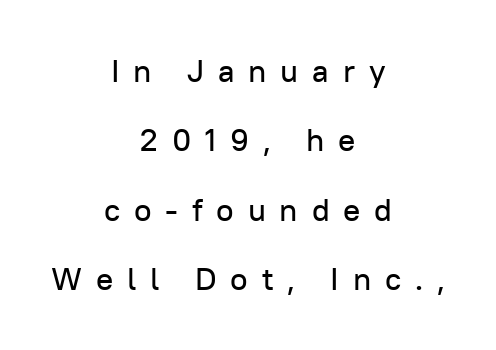
The image shows 32 px sans-serif type, upright; set centered, loose line spacing (2.17x), unusually wide letter spacing (+0.43 em), not underlined; low stroke contrast and a medium x-height.
